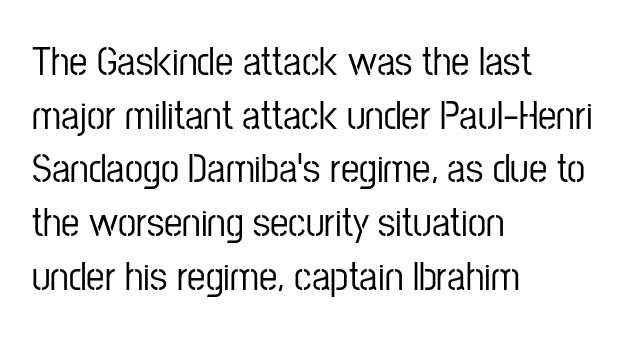
{"serif": "no", "italic": "no", "width": "condensed", "stroke_contrast": "low", "x_height": "medium", "monospaced": "no", "underline": "no", "align": "left", "line_spacing": "normal", "line_spacing_ratio": 1.31, "letter_spacing": "normal", "letter_spacing_em": 0.0, "glyph_px": 41}
